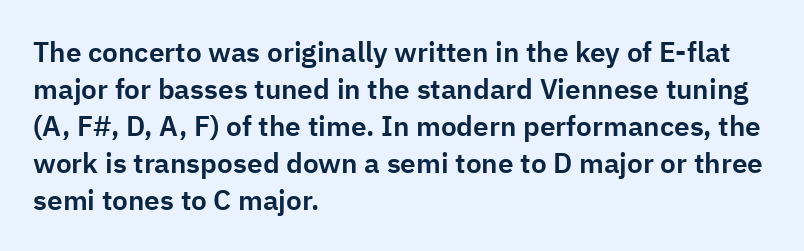
The setting favours the left margin, as ordinary paragraphs usually do. Note the varied advance widths — an 'i' is clearly narrower than an 'm'. It's the straight-up-and-down kind of type. These lines sit exactly where default settings would place them.
